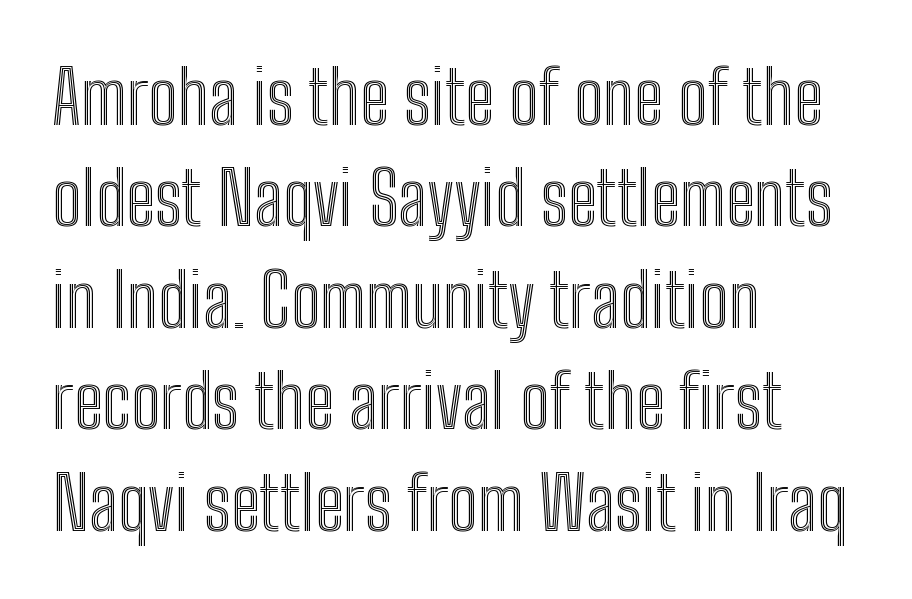
The image shows 74 px condensed type, upright; set left-aligned, normal line spacing (1.37x), normal letter spacing, not underlined; a medium x-height.
